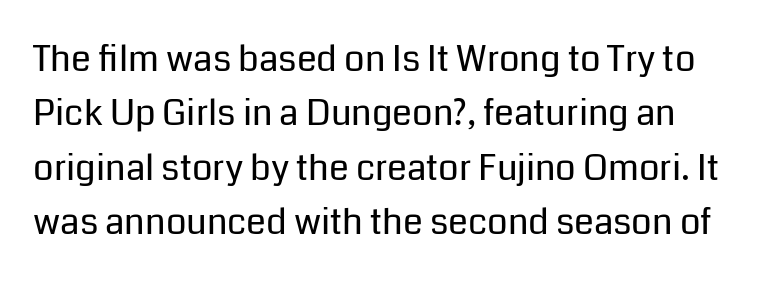
{"serif": "no", "italic": "no", "bold": "no", "weight": "regular", "width": "normal", "stroke_contrast": "low", "x_height": "medium", "monospaced": "no", "underline": "no", "line_spacing": "normal", "line_spacing_ratio": 1.51, "letter_spacing": "normal", "letter_spacing_em": 0.0, "glyph_px": 36}
